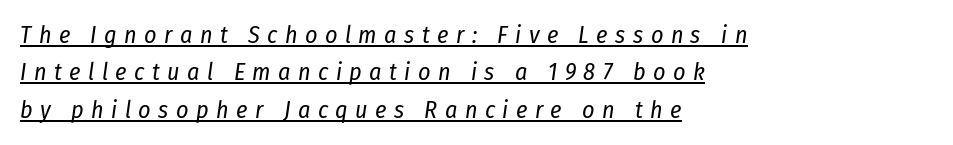
The image shows 24 px text type, italic (leaning right); set left-aligned, normal line spacing (1.56x), unusually wide letter spacing (+0.31 em), underlined.
